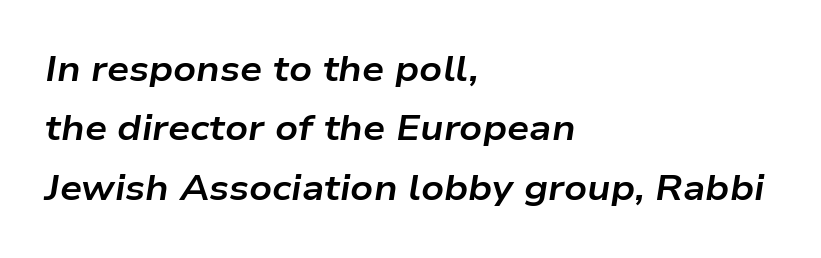
{"italic": "yes", "lean": "right", "slant_degrees": 9, "bold": "yes", "weight": "bold", "width": "wide", "stroke_contrast": "low", "x_height": "medium", "monospaced": "no", "underline": "no", "align": "left", "line_spacing": "normal", "line_spacing_ratio": 1.7, "letter_spacing": "normal", "letter_spacing_em": 0.0, "glyph_px": 35}
